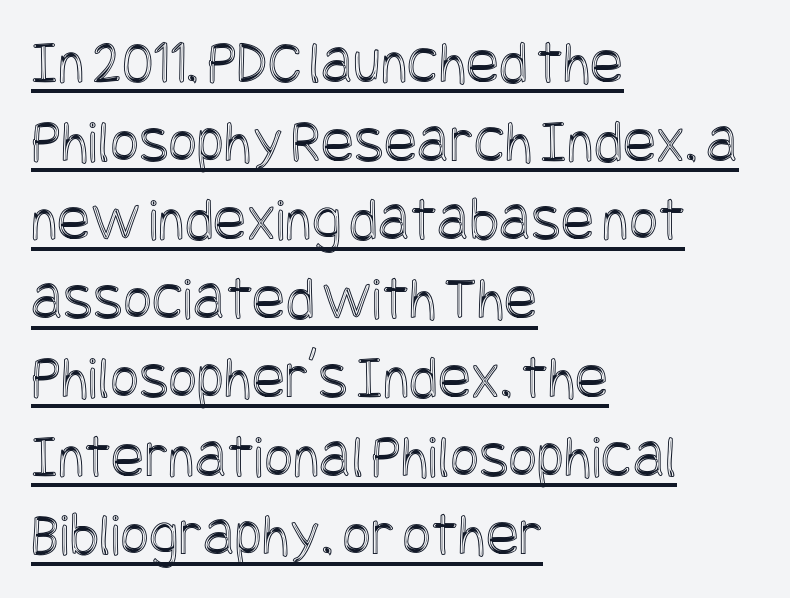
Q: Is the text italic (slanted)? A: No, it is upright.
Q: Is the text underlined? A: Yes.
Q: How is the paragraph aligned? A: Left-aligned.
Q: Is the spacing between letters normal or unusually wide? A: Normal.
Q: Is the spacing between lines tight, normal or loose? A: Normal.
Q: Width (condensed, normal, or wide)? A: Condensed.
Q: x-height? A: Large.
